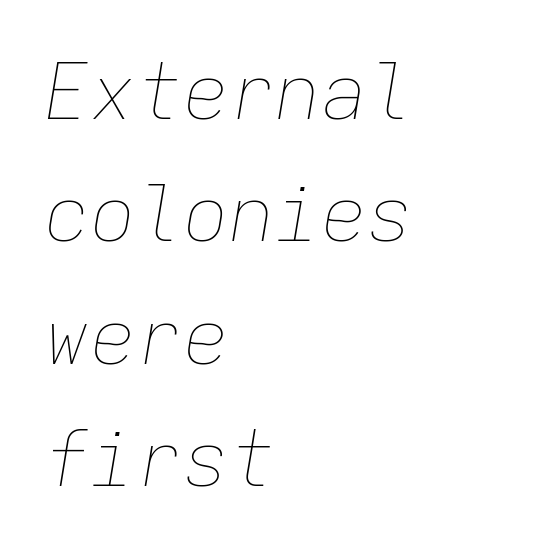
Interline gaps are of average width in this sample. Between one letter and the next there's only the usual sliver of space. Rule under the text: the space is simply empty. The strokes carry an ordinary text weight at most. This sample has the even, mechanical cadence of fixed-width lettering. One-word summary of the alignment: left.
